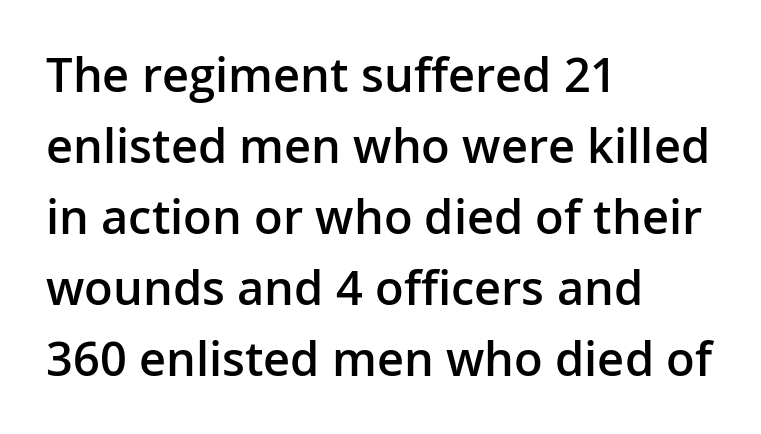
Bare-footed words on every line. The letters advance in unequal steps, a hallmark of proportional type. Do the letters lean? They stand straight. Notice the strokes are somewhat thickened but not fully heavy: this is a semibold. Notice how descenders clear the ascenders below comfortably — that's standard leading.
